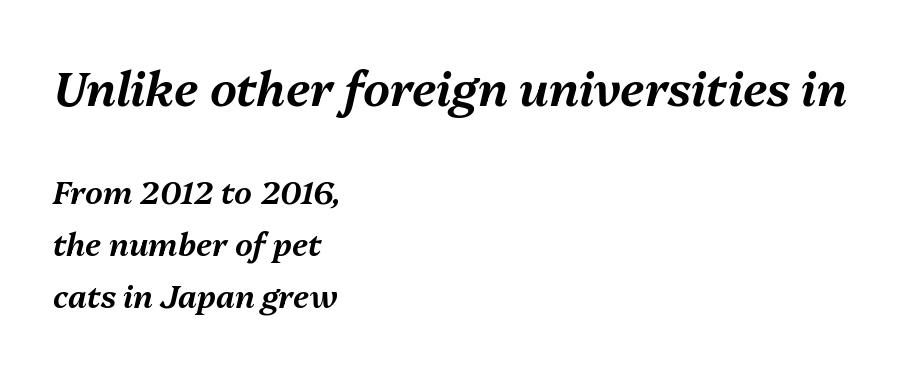
{"italic": "yes", "lean": "right", "slant_degrees": 13, "width": "normal", "stroke_contrast": "medium", "x_height": "medium", "monospaced": "no", "underline": "no", "align": "left", "line_spacing": "normal", "line_spacing_ratio": 1.67, "letter_spacing": "normal", "letter_spacing_em": 0.0, "larger_block": "first", "size_ratio": 1.52, "glyph_px": 47}
